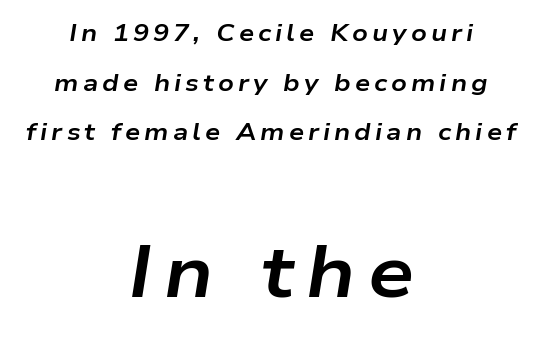
This sample has the flowing, uneven cadence of proportional lettering. The space directly below the letters is spotless. The designer gave the closing block more size than the opening block. Regarding leading, the lines here are spaced well apart. Look at the stroke-to-counter ratio: heavy, a bold.
